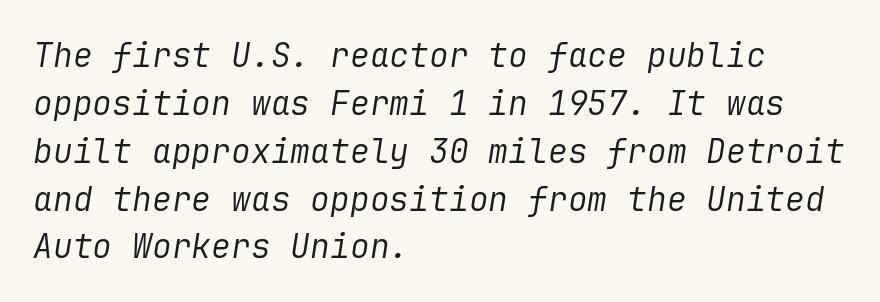
Teacher's note: observe the even left margin — that is flush-left alignment. Stroke thickness stays within the range of a standard reading face or lighter. Characters follow at the spacing the type designer built in. The baseline area is clear. Rows of type keep a routine distance in the vertical direction. Tall strokes in this sample are angled rather than plumb.
